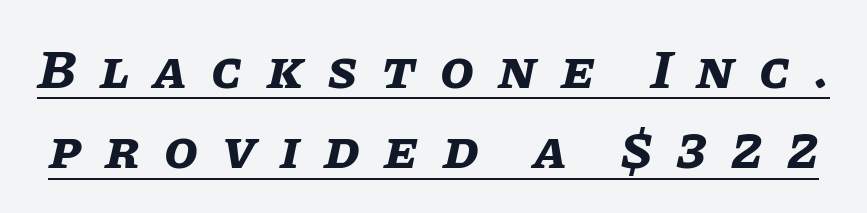
Bold? Absolutely — the strokes are thick and heavy. The passage shown is typed in a proportional face where columns would drift. The line-height multiplier appears to be the usual default. In designer terms, the underline attribute is active on this setting. Rendered with sloped, italic letterforms.
